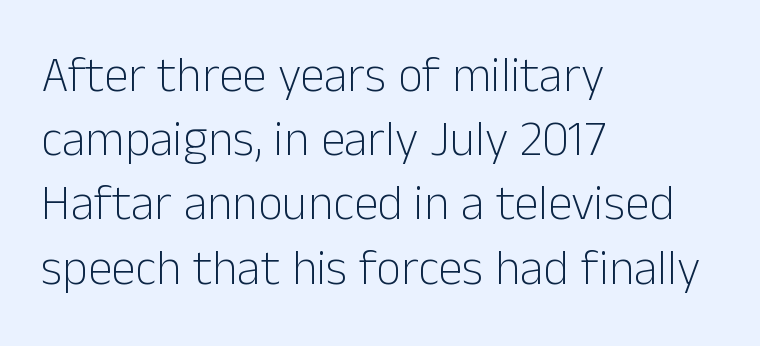
Stroke terminals: plain, sans-serif. Designer's note — italics off, roman on. Heft: none added — not bold. A typesetter would call this proportional, since set widths differ per character. The compositor pushed each line to the left boundary.
